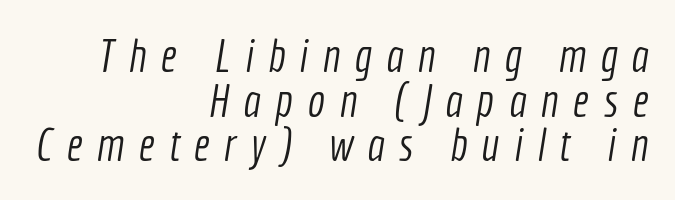
Q: Is the text bold? A: No.
Q: Is the typeface a serif or a sans-serif typeface? A: Sans-serif.
Q: Is the text underlined? A: No.
Q: How is the paragraph aligned? A: Right-aligned.
Q: Is the spacing between letters normal or unusually wide? A: Unusually wide.
Q: Is the spacing between lines tight, normal or loose? A: Tight.
Q: Width (condensed, normal, or wide)? A: Condensed.
Q: x-height? A: Medium.
Q: Monospaced? A: No.
